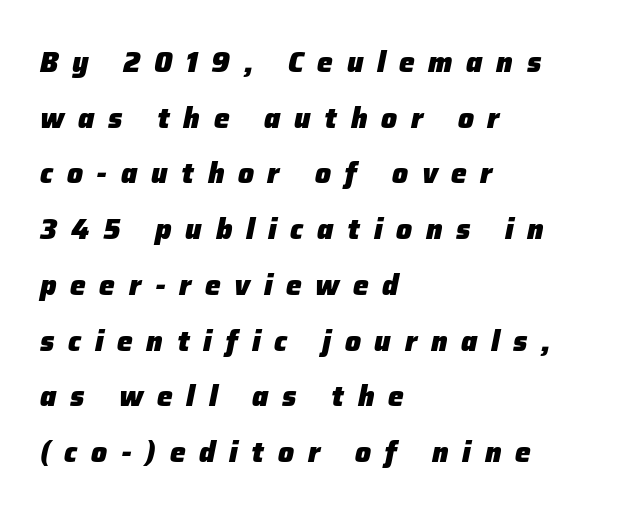
{"italic": "yes", "lean": "right", "slant_degrees": 12, "bold": "yes", "weight": "heavy", "width": "normal", "stroke_contrast": "low", "x_height": "medium", "monospaced": "no", "underline": "no", "align": "left", "line_spacing": "loose", "line_spacing_ratio": 1.99, "letter_spacing": "wide", "letter_spacing_em": 0.49, "glyph_px": 28}
